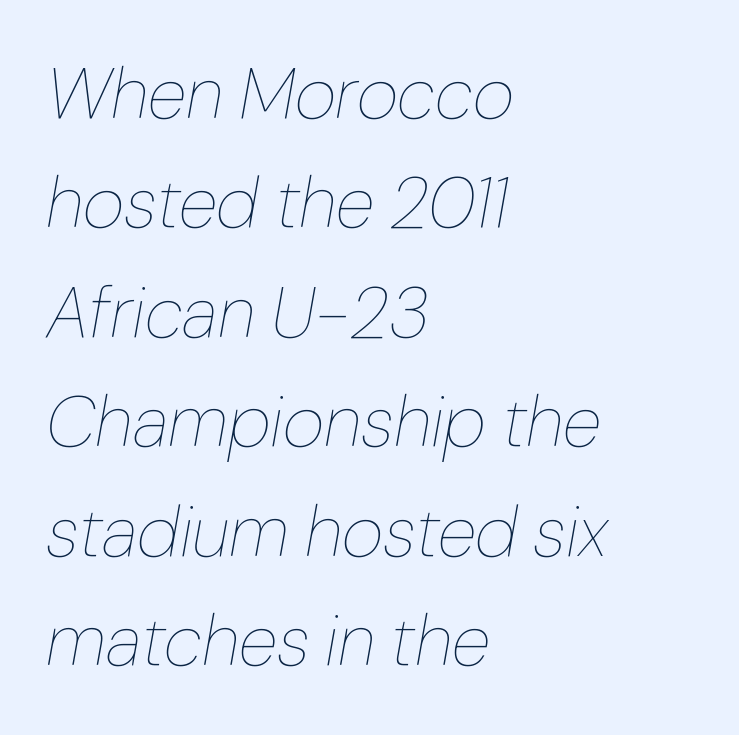
The image shows 72 px thin type, italic (leaning right); set left-aligned, normal line spacing (1.52x), normal letter spacing, not underlined; low stroke contrast and a medium x-height.
